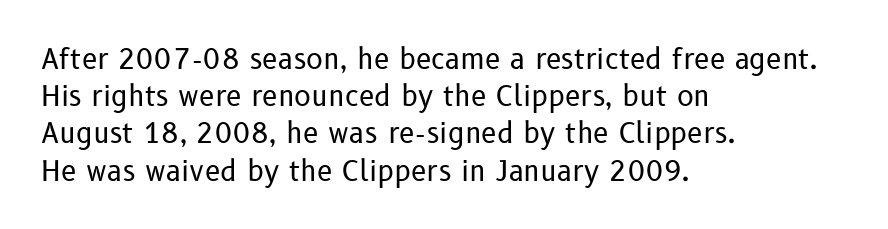
Q: Is the text bold? A: No.
Q: Is the text italic (slanted)? A: No, it is upright.
Q: Is the typeface a serif or a sans-serif typeface? A: Sans-serif.
Q: Is the text underlined? A: No.
Q: How is the paragraph aligned? A: Left-aligned.
Q: Is the spacing between letters normal or unusually wide? A: Normal.
Q: Is the spacing between lines tight, normal or loose? A: Normal.
Q: Width (condensed, normal, or wide)? A: Normal.
Q: Stroke contrast? A: Low.
Q: x-height? A: Medium.
Q: Monospaced? A: No.
